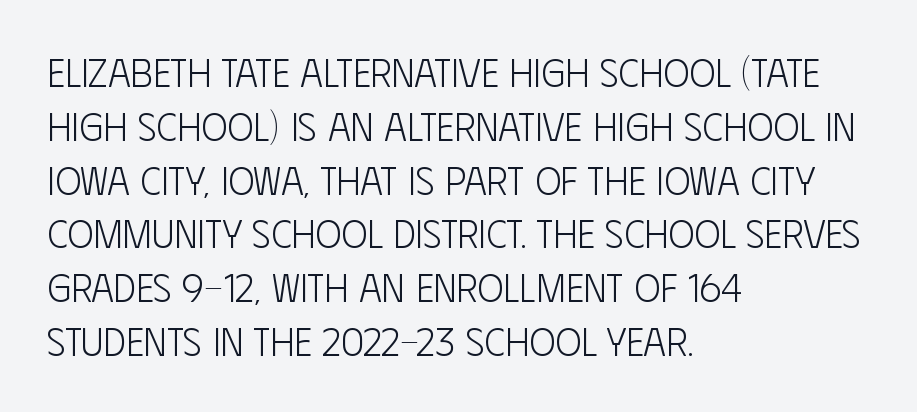
The image shows 39 px light, condensed sans-serif type, upright; set left-aligned, normal line spacing (1.38x), normal letter spacing, not underlined; low stroke contrast and a large x-height.
